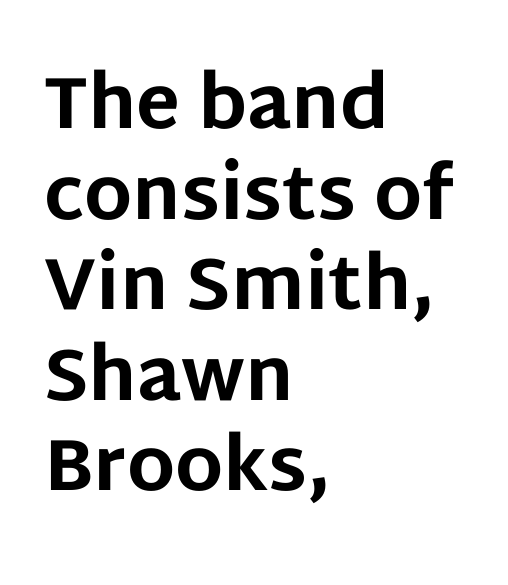
Every character sits straight up, as roman type does. A typesetter would call this zero additional tracking. Descenders are the only things crossing below the line. Heavy, bold letterforms. Each letter keeps its own natural width here, so spacing adapts to shape. Nope, no serifs anywhere on these letters.
